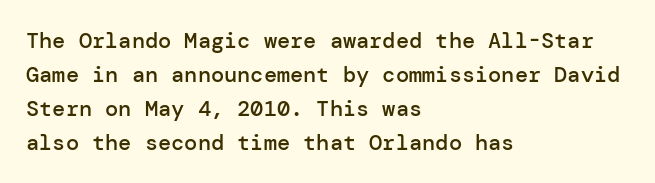
Notice how the stems are strictly vertical — no italics here. The passage shown has conventional tracking throughout. As a designer I'd log this as weight 600, semibold. Line beginnings align vertically; line endings do not.
